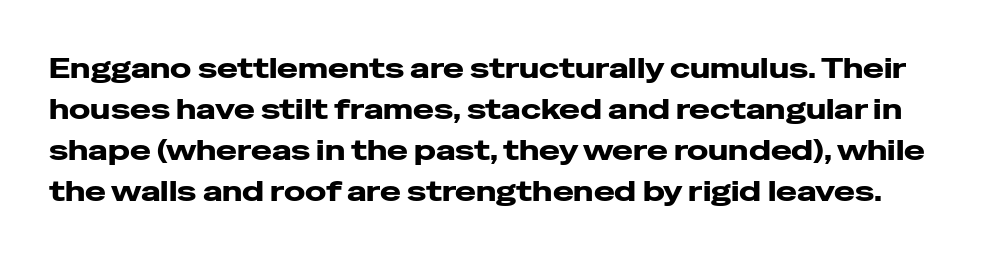
Q: Is the text bold? A: Yes.
Q: Is the text italic (slanted)? A: No, it is upright.
Q: Is the typeface a serif or a sans-serif typeface? A: Sans-serif.
Q: Is the text underlined? A: No.
Q: Is the spacing between letters normal or unusually wide? A: Normal.
Q: Is the spacing between lines tight, normal or loose? A: Normal.
Q: Width (condensed, normal, or wide)? A: Wide.
Q: Stroke contrast? A: Low.
Q: x-height? A: Medium.
Q: Monospaced? A: No.
